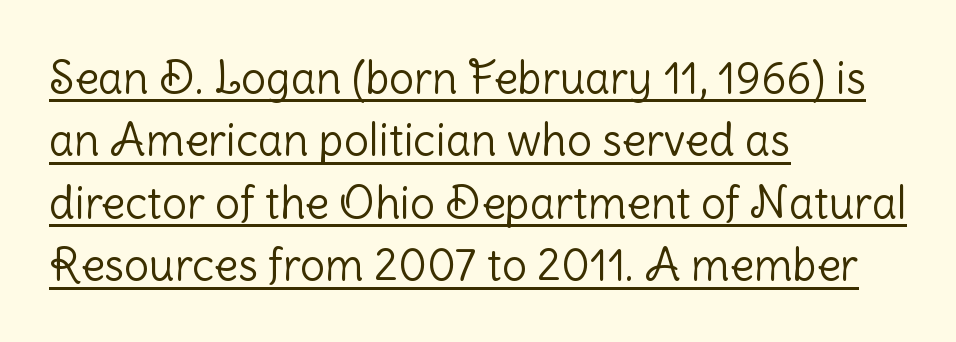
The image shows 44 px light sans-serif type, upright; set left-aligned, normal line spacing (1.42x), normal letter spacing, underlined; low stroke contrast and a medium x-height.
